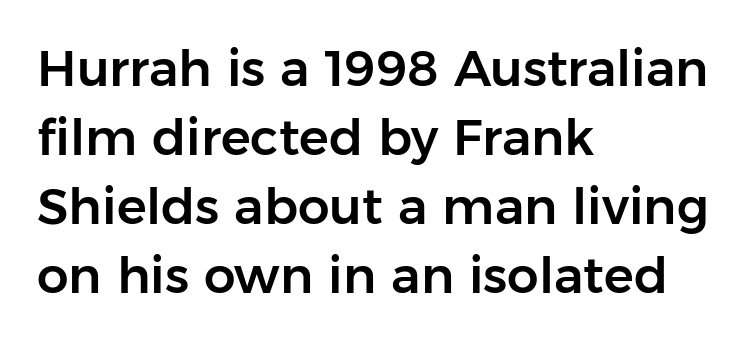
The image shows 50 px sans-serif type, upright; set left-aligned, normal line spacing (1.38x), normal letter spacing, not underlined; low stroke contrast and a medium x-height.
